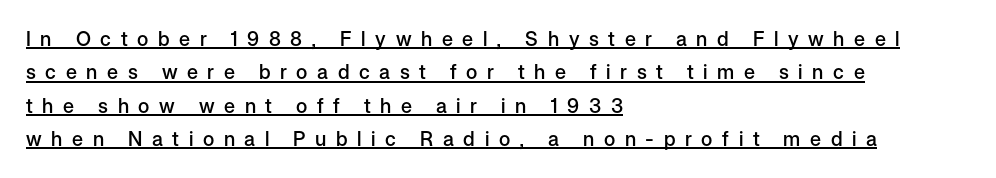
Q: Is the text bold? A: Semi-bold.
Q: Is the text italic (slanted)? A: No, it is upright.
Q: Is the text underlined? A: Yes.
Q: How is the paragraph aligned? A: Left-aligned.
Q: Is the spacing between letters normal or unusually wide? A: Unusually wide.
Q: Is the spacing between lines tight, normal or loose? A: Normal.
